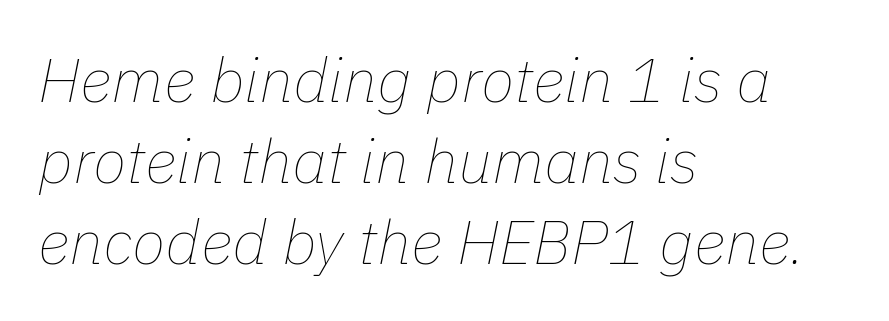
{"italic": "yes", "lean": "right", "slant_degrees": 11, "bold": "no", "weight": "thin", "width": "normal", "stroke_contrast": "low", "x_height": "medium", "monospaced": "no", "underline": "no", "align": "left", "line_spacing": "normal", "line_spacing_ratio": 1.31, "letter_spacing": "normal", "letter_spacing_em": 0.0, "glyph_px": 62}
